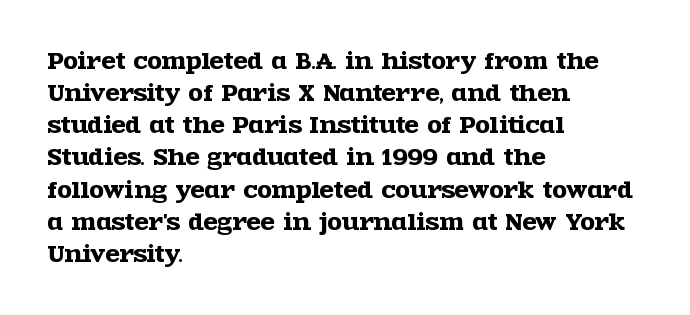
The image shows 21 px text type, upright; set left-aligned, normal line spacing (1.53x), normal letter spacing, not underlined.
